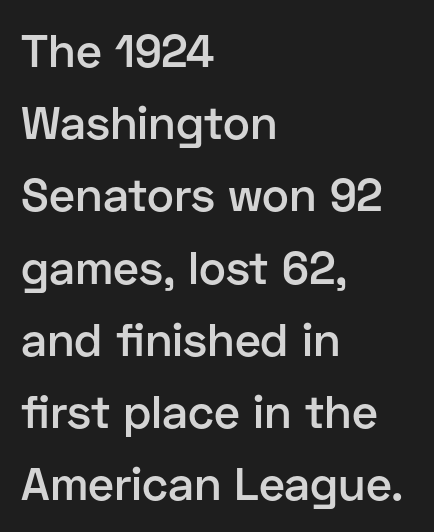
The lines are quadded left. A typesetter would call this proportional, since set widths differ per character. Glyph-to-glyph distance matches everyday printed text. The face used here is a sans, in the tradition of grotesques and geometrics. The vertical gap from one line to the next is medium.
